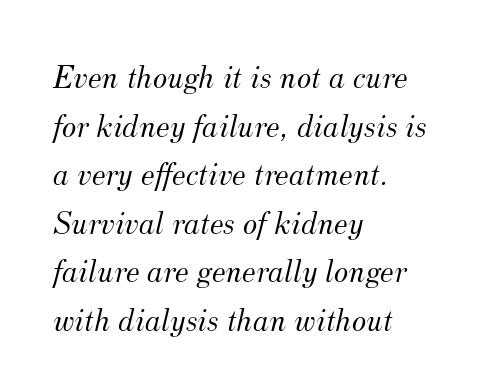
This block has exactly the height ordinary leading produces. Character widths vary here, with narrow letters taking less room than wide ones. Does extra space separate the letters? No, they use regular spacing. Rule under the text: the space is simply empty.
